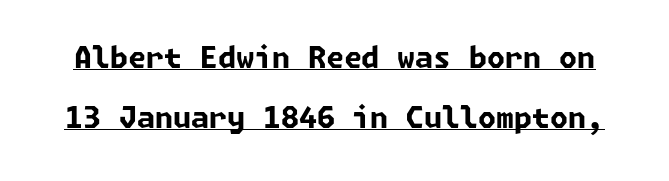
The image shows 29 px bold sans-serif type; set loose line spacing (2.07x), normal letter spacing, underlined; low stroke contrast and a medium x-height.
